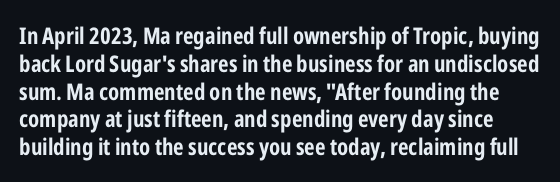
The image shows 23 px text type, upright; set line spacing 1.21x, normal letter spacing, not underlined.
